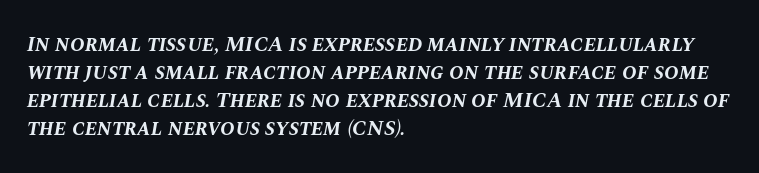
Q: Is the text bold? A: Yes.
Q: Is the text italic (slanted)? A: Yes, it leans right by about 10 degrees.
Q: Is the text underlined? A: No.
Q: How is the paragraph aligned? A: Left-aligned.
Q: Is the spacing between letters normal or unusually wide? A: Normal.
Q: Is the spacing between lines tight, normal or loose? A: Normal.
